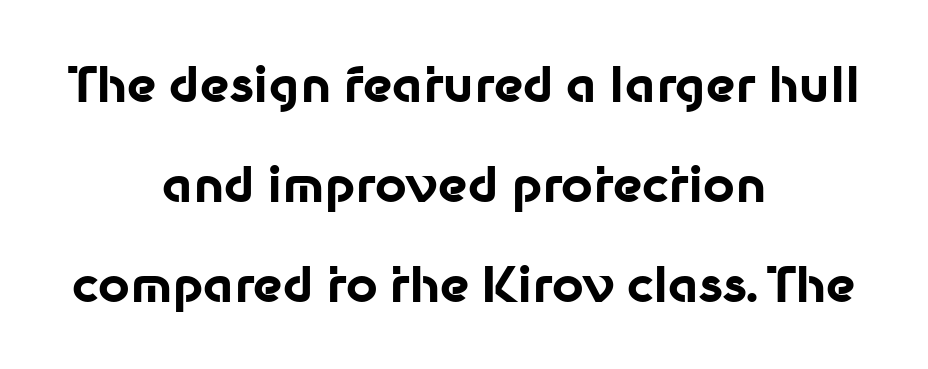
Check where the strokes stop: nothing finishes them off — pure sans. The passage shown is typed in a proportional face where columns would drift. When letters stand straight like this, we call the style roman or upright. The block of text is sparse from top to bottom, with ample space between rows. Tracking value appears to be zero — textbook default spacing.
